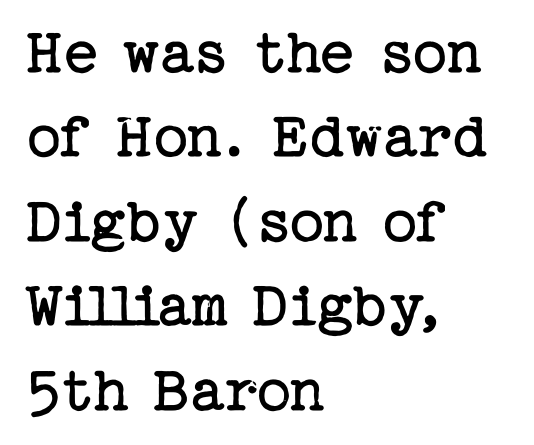
The image shows 67 px regular-weight serif type, upright; set left-aligned, normal line spacing (1.26x), normal letter spacing, not underlined; low stroke contrast and a medium x-height.
